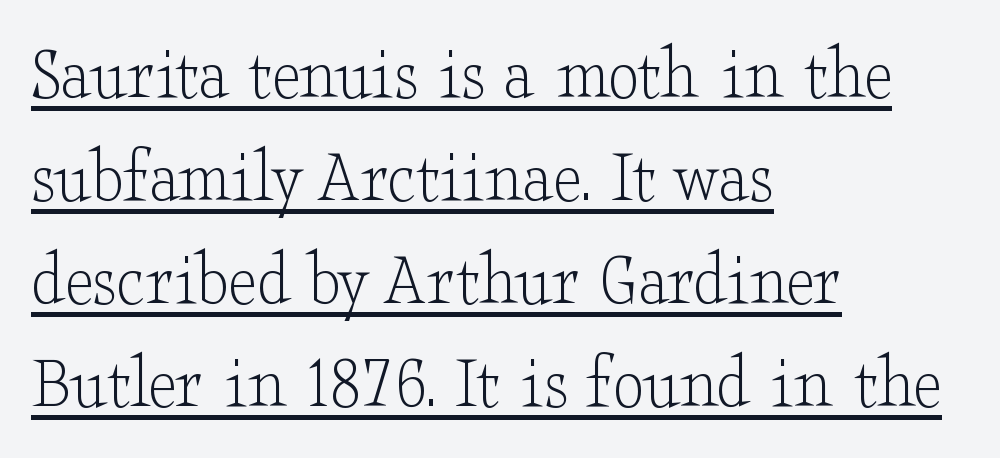
Q: Is the text bold? A: No.
Q: Is the text italic (slanted)? A: No, it is upright.
Q: Is the typeface a serif or a sans-serif typeface? A: Serif.
Q: Is the text underlined? A: Yes.
Q: How is the paragraph aligned? A: Left-aligned.
Q: Is the spacing between letters normal or unusually wide? A: Normal.
Q: Is the spacing between lines tight, normal or loose? A: Normal.
Q: Width (condensed, normal, or wide)? A: Wide.
Q: Stroke contrast? A: Low.
Q: x-height? A: Small.
Q: Monospaced? A: No.
